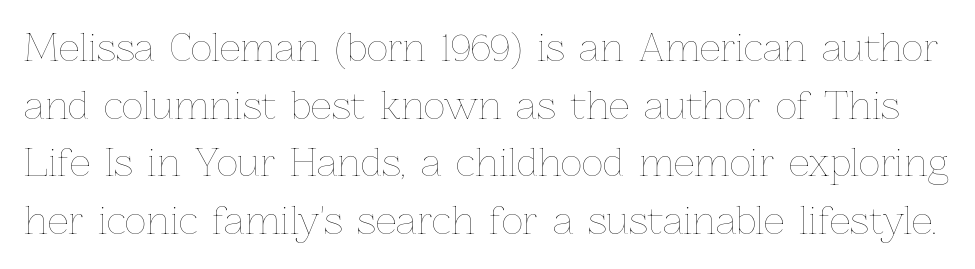
{"italic": "no", "bold": "no", "weight": "thin", "width": "normal", "stroke_contrast": "low", "x_height": "medium", "monospaced": "no", "underline": "no", "line_spacing": "normal", "line_spacing_ratio": 1.56, "letter_spacing": "normal", "letter_spacing_em": 0.0, "glyph_px": 37}
